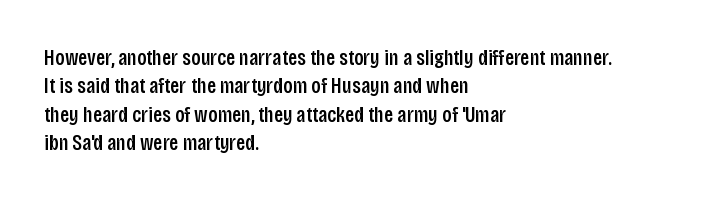
{"italic": "no", "underline": "no", "align": "left", "line_spacing": "normal", "line_spacing_ratio": 1.29, "letter_spacing": "normal", "letter_spacing_em": 0.0, "glyph_px": 22}
